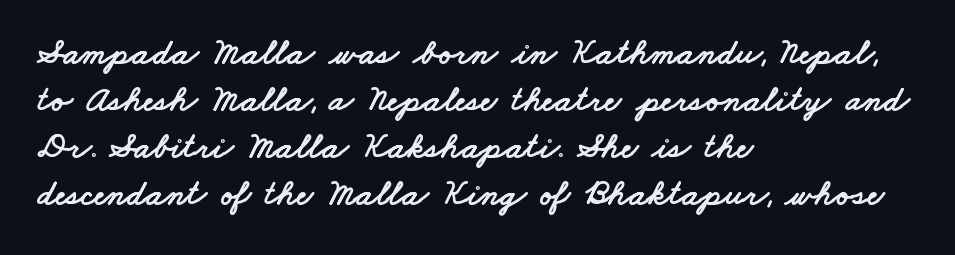
The letterforms sit shoulder to shoulder at normal distance. Regular leading. In CSS terms this would be text-align: left. Descenders are the only things crossing below the line.
